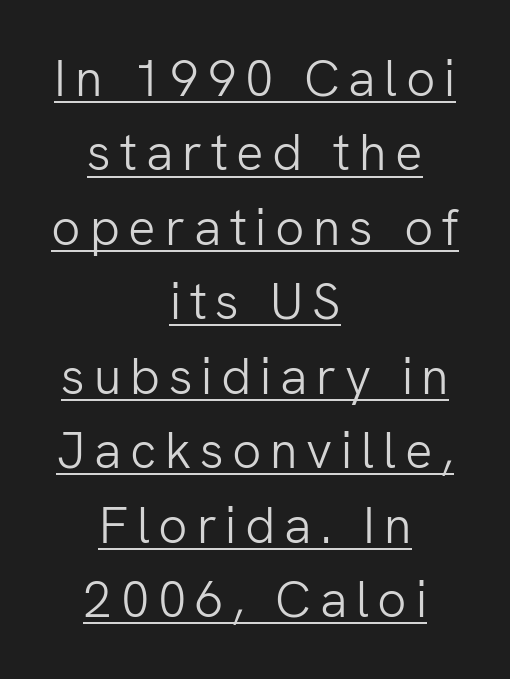
The image shows 51 px light sans-serif type, upright; set centered, normal line spacing (1.46x), underlined; low stroke contrast and a medium x-height.
